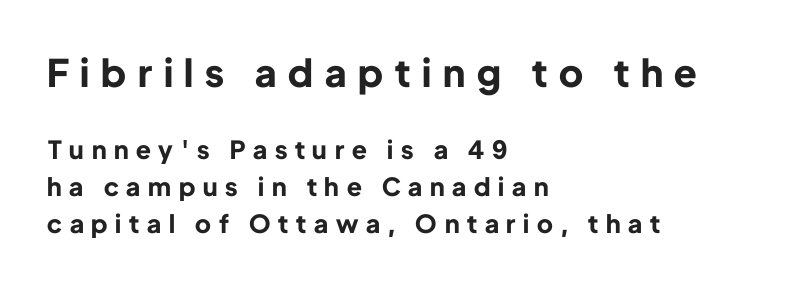
The image shows 38 px bold sans-serif type, upright; set left-aligned, normal line spacing (1.47x), unusually wide letter spacing (+0.31 em), not underlined; the first (top) block is 1.52x larger; low stroke contrast and a medium x-height.
